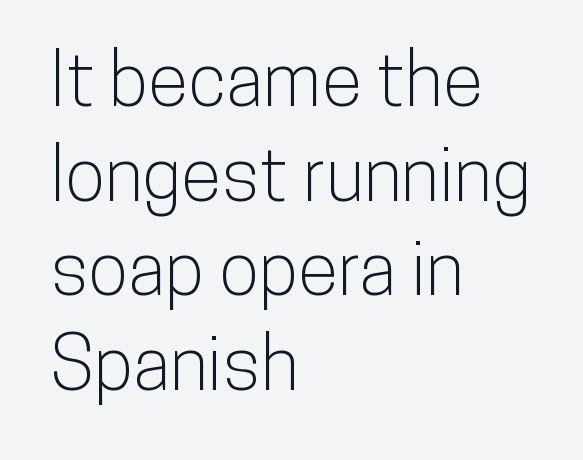
The image shows 74 px condensed sans-serif type, upright; set left-aligned, normal line spacing (1.28x), normal letter spacing, not underlined; low stroke contrast and a medium x-height.
